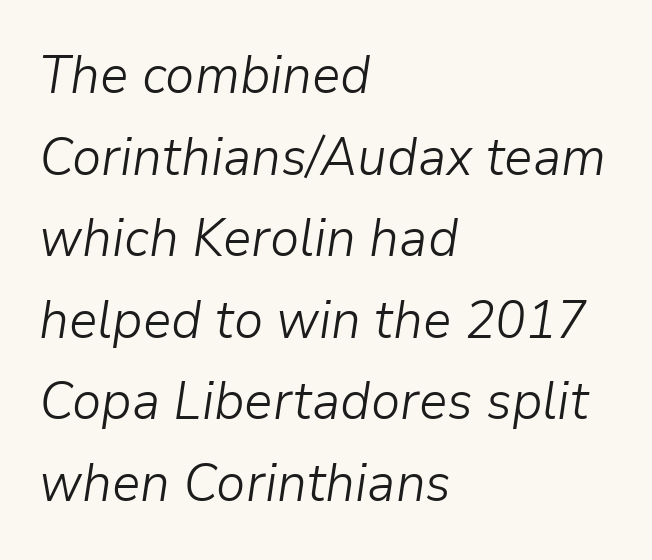
{"italic": "yes", "lean": "right", "slant_degrees": 9, "bold": "no", "weight": "light", "width": "normal", "stroke_contrast": "low", "x_height": "medium", "monospaced": "no", "underline": "no", "align": "left", "line_spacing": "normal", "line_spacing_ratio": 1.54, "letter_spacing": "normal", "letter_spacing_em": 0.0, "glyph_px": 53}
